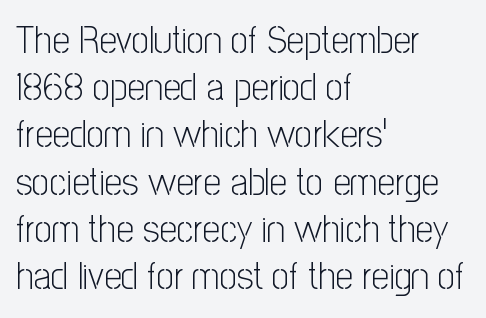
{"serif": "no", "italic": "no", "bold": "no", "weight": "light", "width": "condensed", "stroke_contrast": "low", "x_height": "medium", "monospaced": "no", "underline": "no", "align": "left", "line_spacing_ratio": 1.21, "letter_spacing": "normal", "letter_spacing_em": 0.0, "glyph_px": 39}
